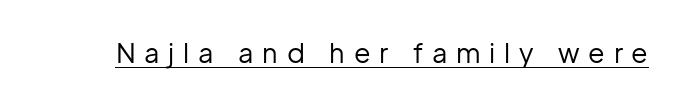
{"italic": "no", "bold": "no", "underline": "yes", "letter_spacing": "wide", "letter_spacing_em": 0.32, "glyph_px": 27}
